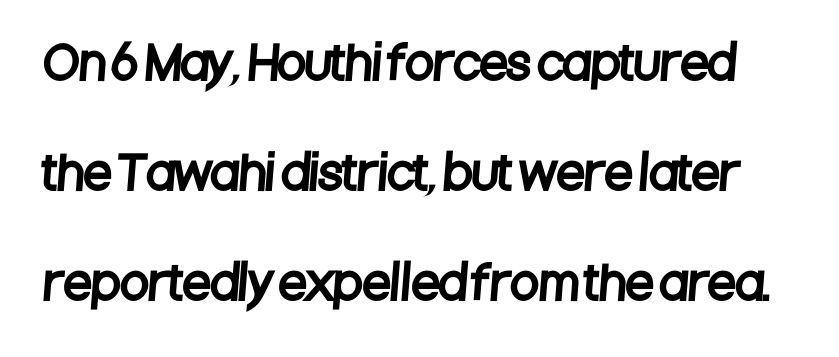
{"serif": "no", "width": "condensed", "stroke_contrast": "low", "x_height": "large", "monospaced": "no", "underline": "no", "line_spacing": "loose", "line_spacing_ratio": 2.39, "letter_spacing": "normal", "letter_spacing_em": 0.0, "glyph_px": 46}
